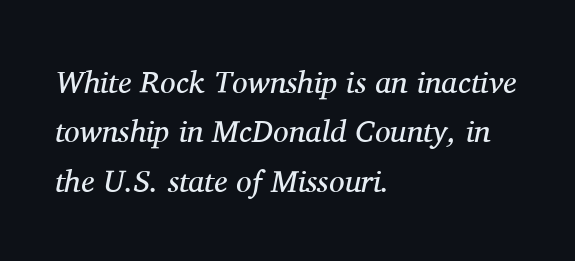
Q: Is the text bold? A: No.
Q: Is the text italic (slanted)? A: Yes, it leans right by about 11 degrees.
Q: Is the typeface a serif or a sans-serif typeface? A: Serif.
Q: Is the text underlined? A: No.
Q: How is the paragraph aligned? A: Left-aligned.
Q: Is the spacing between letters normal or unusually wide? A: Normal.
Q: Is the spacing between lines tight, normal or loose? A: Normal.
Q: Width (condensed, normal, or wide)? A: Normal.
Q: Stroke contrast? A: Medium.
Q: x-height? A: Medium.
Q: Monospaced? A: No.
